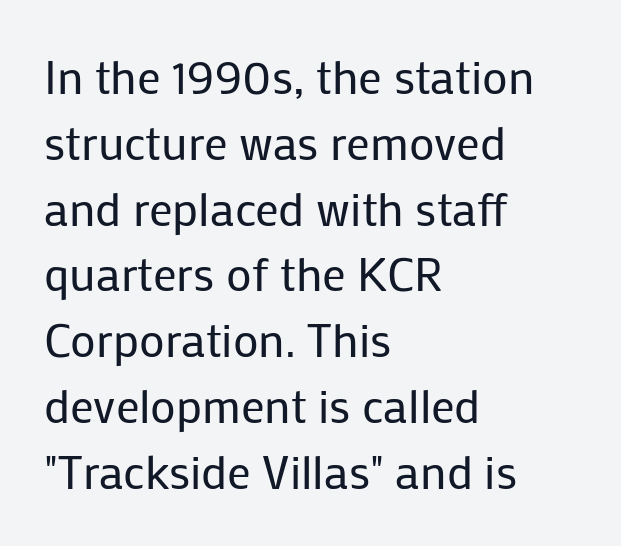
{"serif": "no", "italic": "no", "bold": "no", "weight": "regular", "width": "normal", "stroke_contrast": "low", "x_height": "medium", "monospaced": "no", "underline": "no", "align": "left", "line_spacing": "normal", "line_spacing_ratio": 1.4, "letter_spacing": "normal", "letter_spacing_em": 0.0, "glyph_px": 47}
